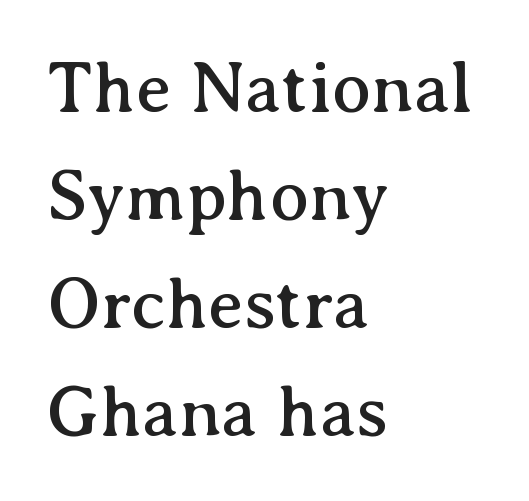
The passage is arranged the way most books set body copy — flush left. This rendering employs a face with finishing strokes, i.e., a serif. Students, observe: this is what conventionally led text looks like. The rendering keeps characters at their native spacing.
